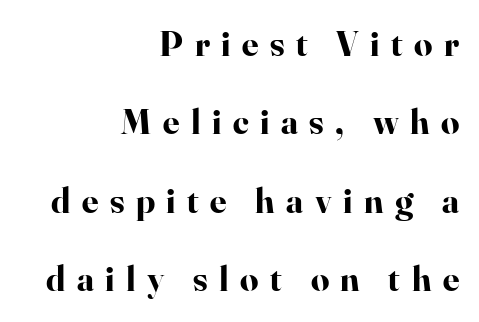
The image shows 36 px bold serif type, upright; set right-aligned, loose line spacing (2.18x), unusually wide letter spacing (+0.32 em), not underlined; high stroke contrast and a small x-height.
